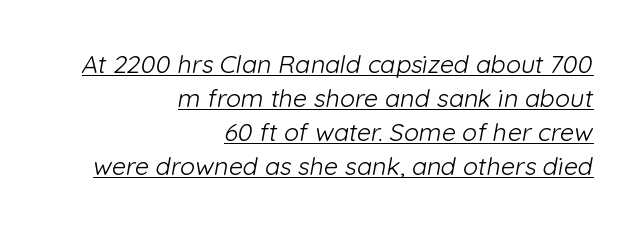
The image shows 25 px text type; set right-aligned, normal line spacing (1.36x), normal letter spacing, underlined.
